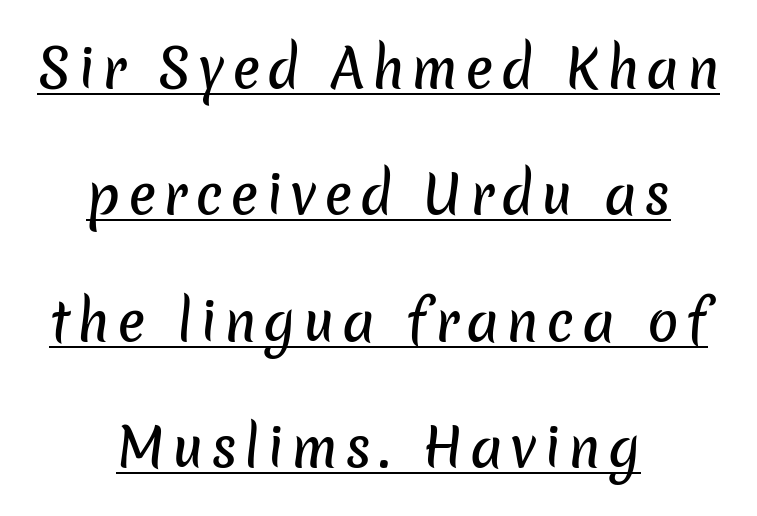
The image shows 52 px sans-serif type; set centered, loose line spacing (2.43x), underlined; low stroke contrast and a medium x-height.
